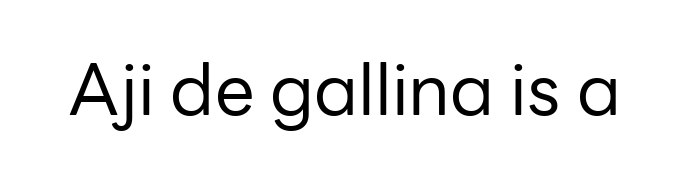
Q: Is the text bold? A: No.
Q: Is the text italic (slanted)? A: No, it is upright.
Q: Is the typeface a serif or a sans-serif typeface? A: Sans-serif.
Q: Is the text underlined? A: No.
Q: Is the spacing between letters normal or unusually wide? A: Normal.
Q: Width (condensed, normal, or wide)? A: Normal.
Q: Stroke contrast? A: Low.
Q: x-height? A: Medium.
Q: Monospaced? A: No.
